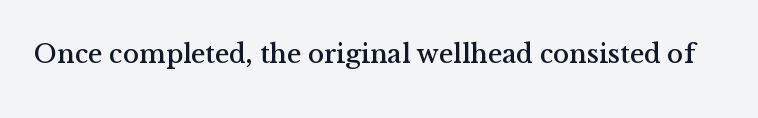
Q: Is the text italic (slanted)? A: No, it is upright.
Q: Is the text underlined? A: No.
Q: Is the spacing between letters normal or unusually wide? A: Normal.
